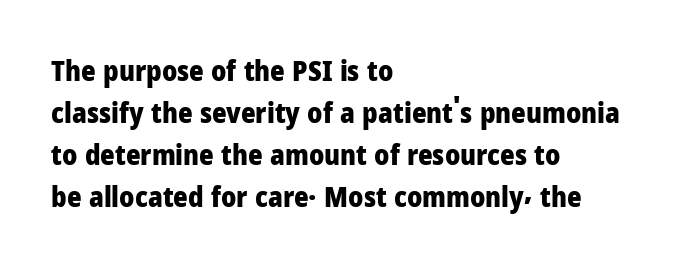
The image shows 28 px heavy sans-serif type, upright; set left-aligned, normal line spacing (1.5x), normal letter spacing, not underlined; low stroke contrast and a medium x-height.
